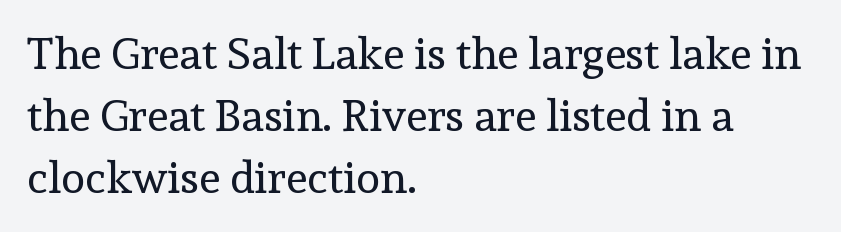
{"serif": "yes", "italic": "no", "bold": "no", "weight": "regular", "width": "normal", "x_height": "medium", "monospaced": "no", "underline": "no", "align": "left", "line_spacing": "normal", "line_spacing_ratio": 1.41, "letter_spacing": "normal", "letter_spacing_em": 0.0, "glyph_px": 44}
